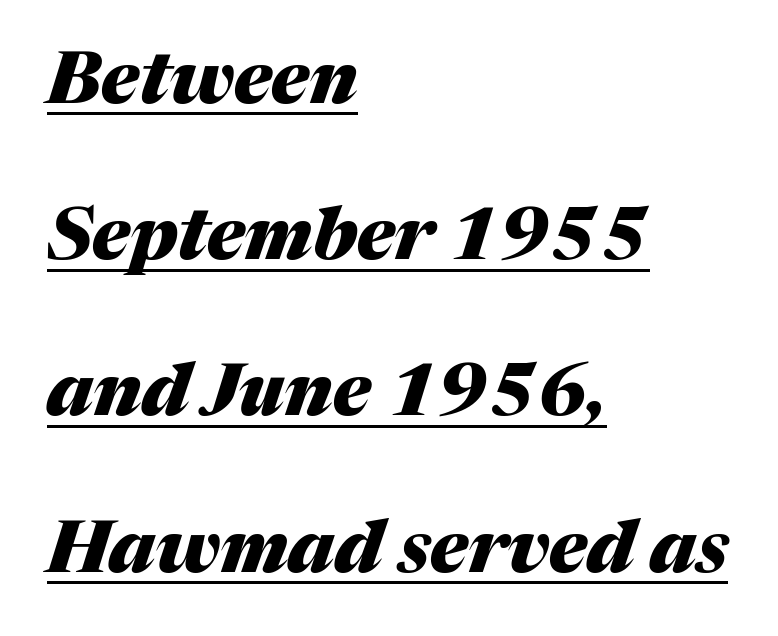
The image shows 72 px heavy type, italic (leaning right); set left-aligned, loose line spacing (2.17x), normal letter spacing, underlined; medium stroke contrast and a medium x-height.
